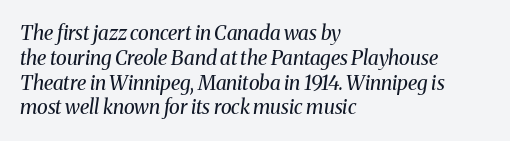
Q: Is the text bold? A: No.
Q: Is the text italic (slanted)? A: Yes, it leans right by about 8 degrees.
Q: Is the text underlined? A: No.
Q: How is the paragraph aligned? A: Left-aligned.
Q: Is the spacing between letters normal or unusually wide? A: Normal.
